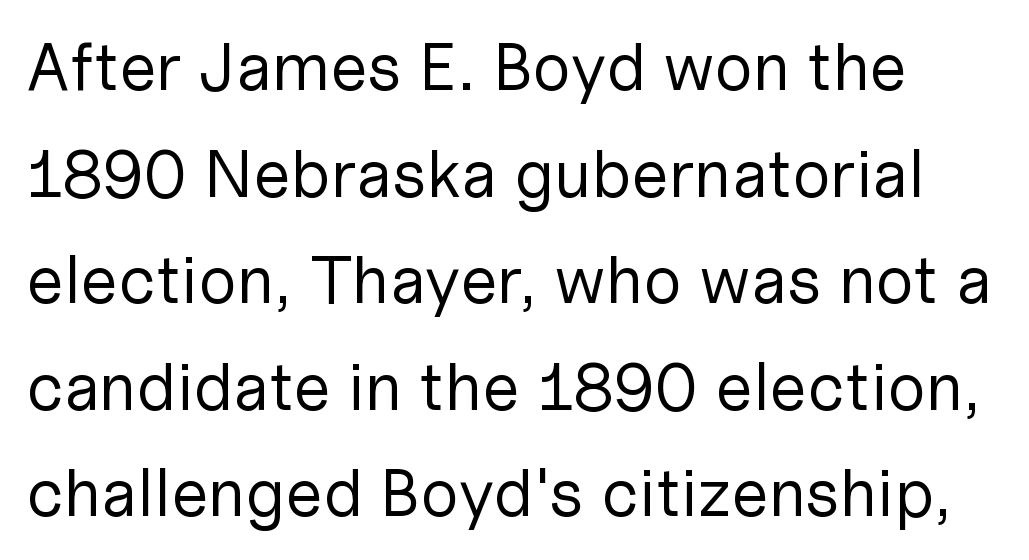
{"serif": "no", "italic": "no", "bold": "no", "weight": "regular", "width": "normal", "stroke_contrast": "low", "x_height": "medium", "monospaced": "no", "underline": "no", "line_spacing": "normal", "line_spacing_ratio": 1.59, "letter_spacing": "normal", "letter_spacing_em": 0.0, "glyph_px": 67}
